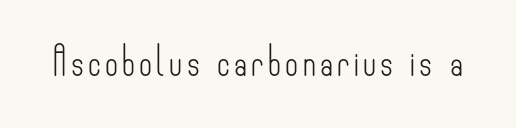
{"serif": "no", "italic": "no", "bold": "no", "weight": "light", "width": "condensed", "stroke_contrast": "low", "x_height": "small", "monospaced": "no", "underline": "no", "glyph_px": 28}
